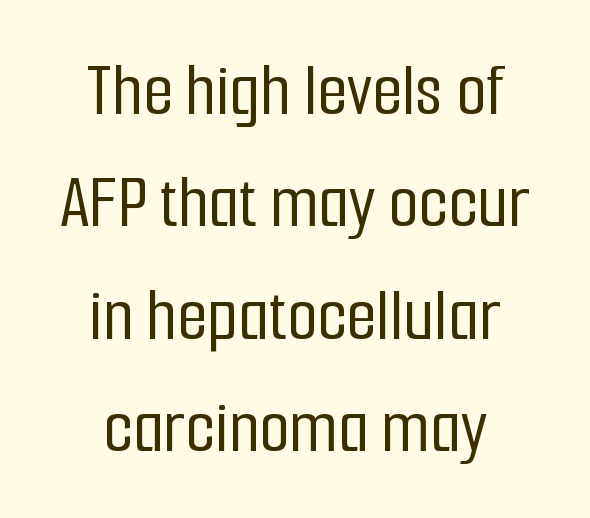
Check under the words: just untouched page. One-word summary of the alignment: center. Is this a fixed-width face? No — the glyphs have proportional, varying widths. This sample uses an upright cut, with every glyph sitting square on the baseline.
